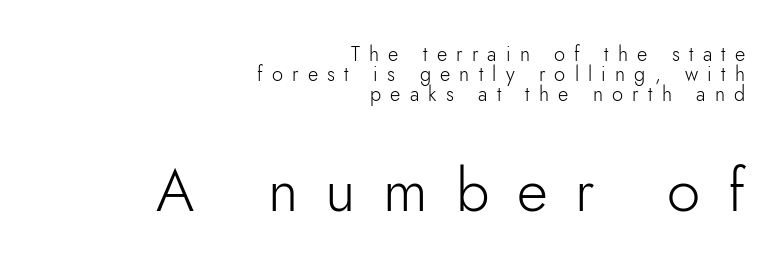
Q: Is the text bold? A: No.
Q: Is the text italic (slanted)? A: No, it is upright.
Q: Is the typeface a serif or a sans-serif typeface? A: Sans-serif.
Q: Is the text underlined? A: No.
Q: How is the paragraph aligned? A: Right-aligned.
Q: Is the spacing between letters normal or unusually wide? A: Unusually wide.
Q: Is the spacing between lines tight, normal or loose? A: Tight.
Q: Which block of text is set in a larger size, the first (top) or the second (bottom)? A: The second (bottom) one.
Q: Width (condensed, normal, or wide)? A: Normal.
Q: Stroke contrast? A: Low.
Q: x-height? A: Small.
Q: Monospaced? A: No.
